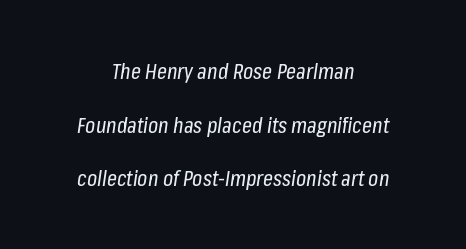
The image shows 22 px text type, italic (leaning right); set centered, loose line spacing (2.44x), normal letter spacing, not underlined.
